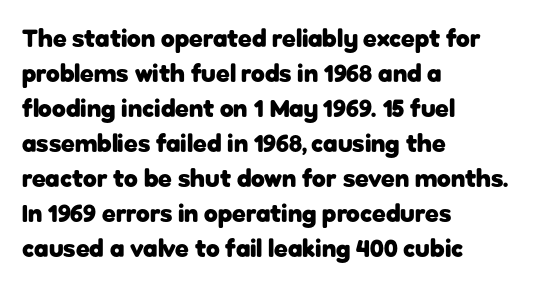
{"italic": "no", "bold": "yes", "underline": "no", "align": "left", "line_spacing": "normal", "line_spacing_ratio": 1.4, "letter_spacing": "normal", "letter_spacing_em": 0.0, "glyph_px": 25}
